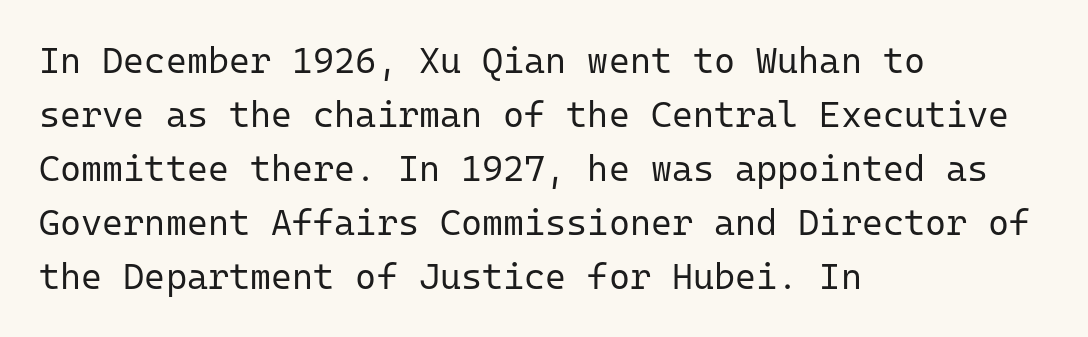
{"serif": "no", "italic": "no", "bold": "no", "weight": "regular", "width": "normal", "stroke_contrast": "low", "x_height": "medium", "monospaced": "yes", "underline": "no", "align": "left", "line_spacing": "normal", "line_spacing_ratio": 1.5, "letter_spacing": "normal", "letter_spacing_em": 0.0, "glyph_px": 36}
